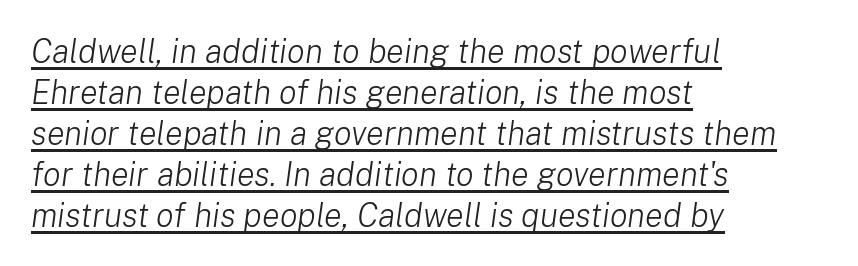
Q: Is the text bold? A: No.
Q: Is the text italic (slanted)? A: Yes, it leans right by about 8 degrees.
Q: Is the text underlined? A: Yes.
Q: How is the paragraph aligned? A: Left-aligned.
Q: Is the spacing between letters normal or unusually wide? A: Normal.
Q: Width (condensed, normal, or wide)? A: Normal.
Q: Stroke contrast? A: Low.
Q: x-height? A: Medium.
Q: Monospaced? A: No.
